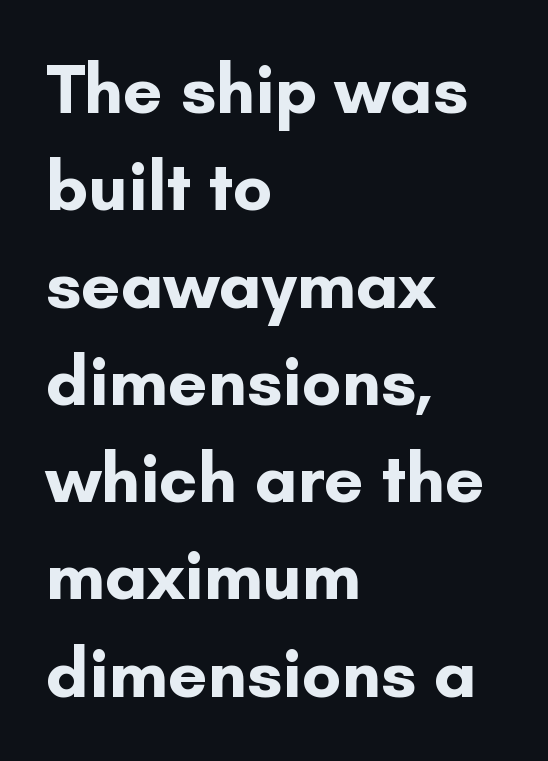
{"serif": "no", "italic": "no", "bold": "yes", "weight": "bold", "width": "normal", "stroke_contrast": "low", "x_height": "small", "monospaced": "no", "underline": "no", "align": "left", "line_spacing": "normal", "line_spacing_ratio": 1.39, "letter_spacing": "normal", "letter_spacing_em": 0.0, "glyph_px": 70}
